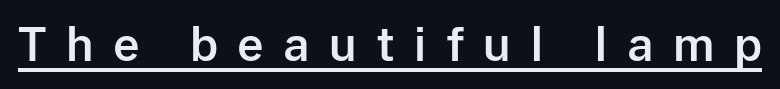
Q: Is the text italic (slanted)? A: No, it is upright.
Q: Is the typeface a serif or a sans-serif typeface? A: Sans-serif.
Q: Is the text underlined? A: Yes.
Q: Is the spacing between letters normal or unusually wide? A: Unusually wide.
Q: Width (condensed, normal, or wide)? A: Normal.
Q: Stroke contrast? A: Low.
Q: x-height? A: Medium.
Q: Monospaced? A: No.
